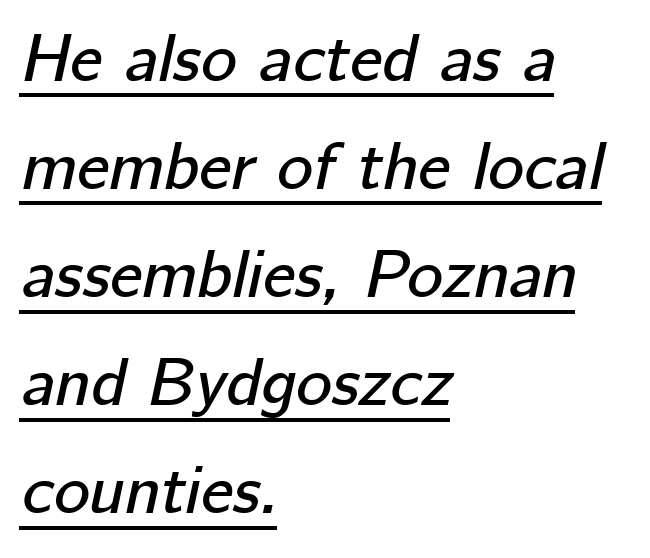
{"italic": "yes", "lean": "right", "slant_degrees": 12, "width": "normal", "stroke_contrast": "low", "x_height": "medium", "monospaced": "no", "underline": "yes", "align": "left", "line_spacing": "normal", "line_spacing_ratio": 1.59, "letter_spacing": "normal", "letter_spacing_em": 0.0, "glyph_px": 68}
